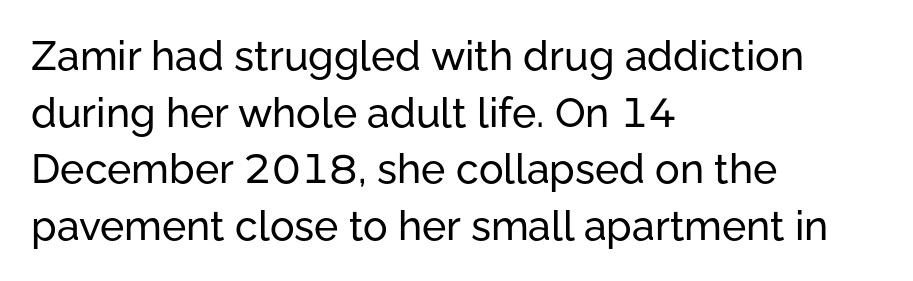
Q: Is the text italic (slanted)? A: No, it is upright.
Q: Is the typeface a serif or a sans-serif typeface? A: Sans-serif.
Q: Is the text underlined? A: No.
Q: How is the paragraph aligned? A: Left-aligned.
Q: Is the spacing between letters normal or unusually wide? A: Normal.
Q: Is the spacing between lines tight, normal or loose? A: Normal.
Q: Width (condensed, normal, or wide)? A: Normal.
Q: Stroke contrast? A: Low.
Q: x-height? A: Medium.
Q: Monospaced? A: No.
